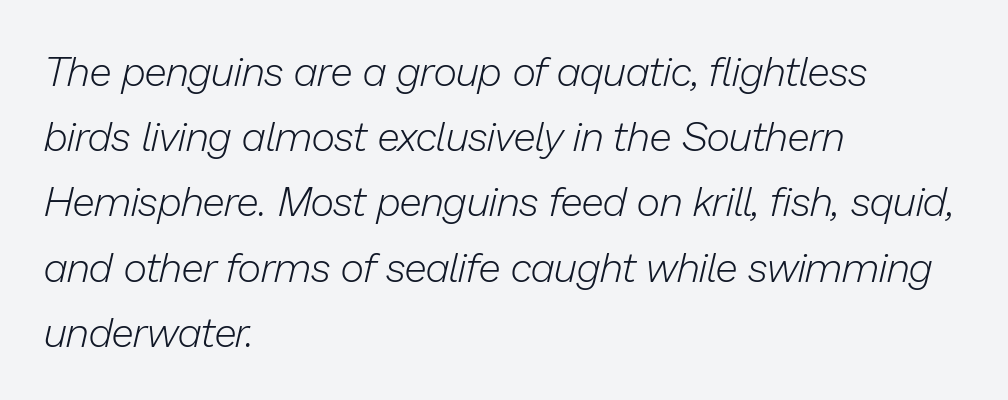
The image shows 41 px light type, italic (leaning right); set left-aligned, normal line spacing (1.59x), normal letter spacing, not underlined; low stroke contrast and a medium x-height.
